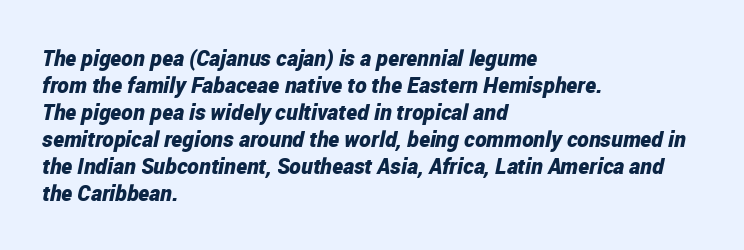
Between one letter and the next there's only the usual sliver of space. A typesetter would mark this as italic. The characters look thick and weighty, a clear bold. Leftover space on each line is placed entirely after the last word. Descender tails drop into unmarked territory.
